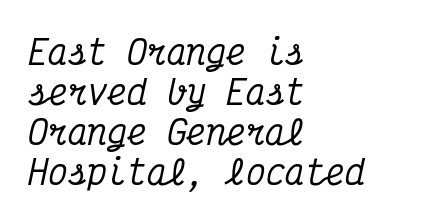
When letters slant like this, we call the style italic. Small tapered or slab feet sit at the stroke ends, so this counts as serif. Spacing verdict: monospaced, one width for all characters. The zone under the glyphs is completely vacant. Characters follow at the spacing the type designer built in. Is the block centered? No — it sits flush against the left margin.
